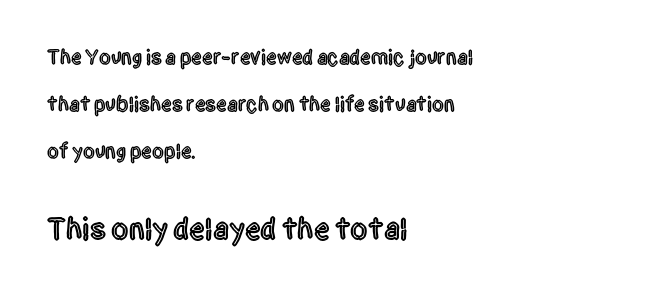
You could not count columns in this text — the font is proportionally spaced. Nope, no serifs anywhere on these letters. Just letters on the line, the space beneath them empty. If you drew a ruler down the left edge, every line would touch it.
